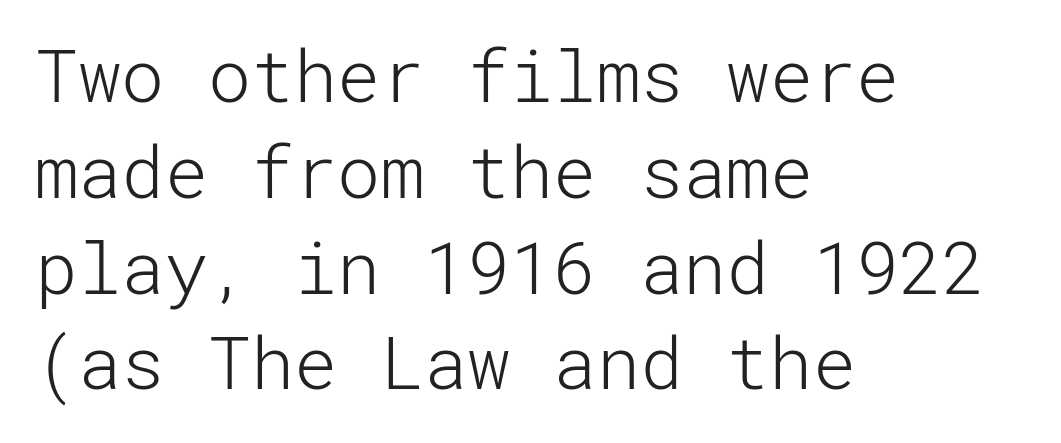
{"serif": "no", "italic": "no", "bold": "no", "weight": "light", "width": "normal", "stroke_contrast": "low", "x_height": "medium", "underline": "no", "align": "left", "line_spacing": "normal", "line_spacing_ratio": 1.33, "letter_spacing": "normal", "letter_spacing_em": 0.0, "glyph_px": 72}
